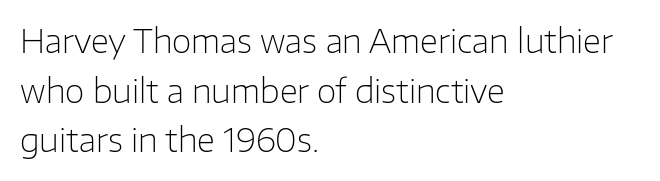
The image shows 32 px light sans-serif type, upright; set left-aligned, normal line spacing (1.55x), normal letter spacing, not underlined; low stroke contrast and a medium x-height.
